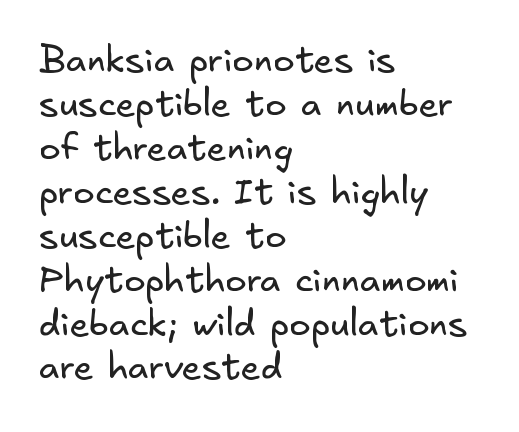
Q: Is the text bold? A: No.
Q: Is the typeface a serif or a sans-serif typeface? A: Sans-serif.
Q: Is the text underlined? A: No.
Q: How is the paragraph aligned? A: Left-aligned.
Q: Is the spacing between letters normal or unusually wide? A: Normal.
Q: Width (condensed, normal, or wide)? A: Normal.
Q: Stroke contrast? A: Low.
Q: x-height? A: Small.
